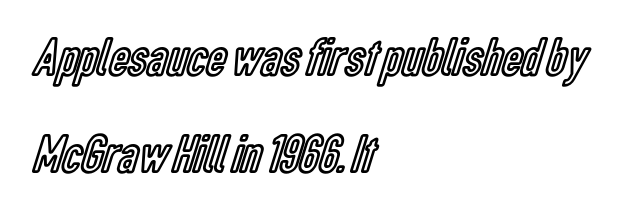
{"width": "condensed", "x_height": "medium", "monospaced": "no", "underline": "no", "align": "left", "line_spacing_ratio": 1.76, "letter_spacing": "normal", "letter_spacing_em": 0.0, "glyph_px": 55}
